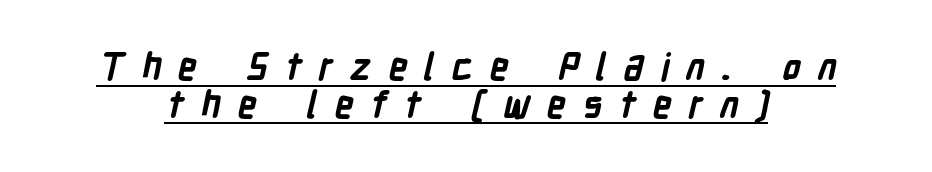
Q: Is the text bold? A: Yes.
Q: Is the typeface a serif or a sans-serif typeface? A: Sans-serif.
Q: Is the text underlined? A: Yes.
Q: How is the paragraph aligned? A: Centered.
Q: Is the spacing between letters normal or unusually wide? A: Unusually wide.
Q: Is the spacing between lines tight, normal or loose? A: Tight.
Q: Width (condensed, normal, or wide)? A: Condensed.
Q: Stroke contrast? A: Low.
Q: x-height? A: Medium.
Q: Monospaced? A: No.
